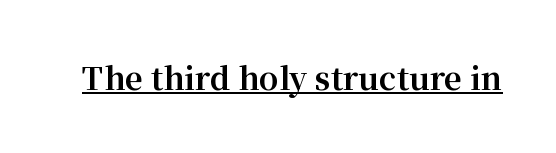
Summary of weight: heavy, a full bold. No extra tracking has been applied to these lines. The rendered words wear a rule along their underside. The type sits square on the baseline with zero lean. You can tell from the footed stems that serif type was used.
